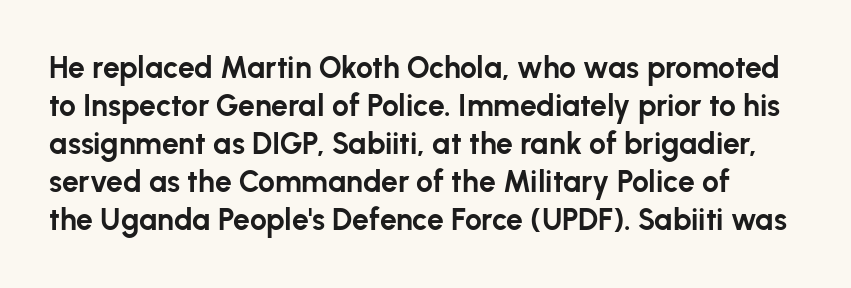
The image shows 30 px bold sans-serif type, upright; set normal line spacing (1.27x), normal letter spacing, not underlined; low stroke contrast and a medium x-height.
